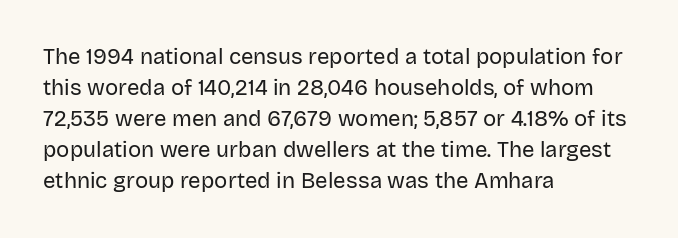
The words here are not underlined. Default kerning and tracking; the words read as compact shapes. The paragraph shown leans on its left margin. Posture: straight, roman, zero tilt. Vertical stems look standard width or narrower in stroke. Vertical spacing — default.
